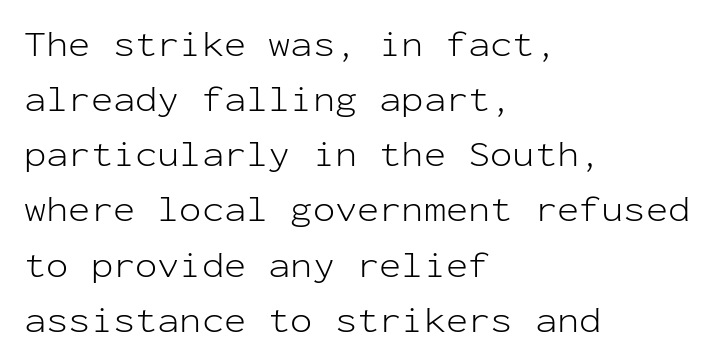
The image shows 37 px light sans-serif type, upright, monospaced; set left-aligned, normal line spacing (1.49x), normal letter spacing, not underlined; low stroke contrast and a medium x-height.
